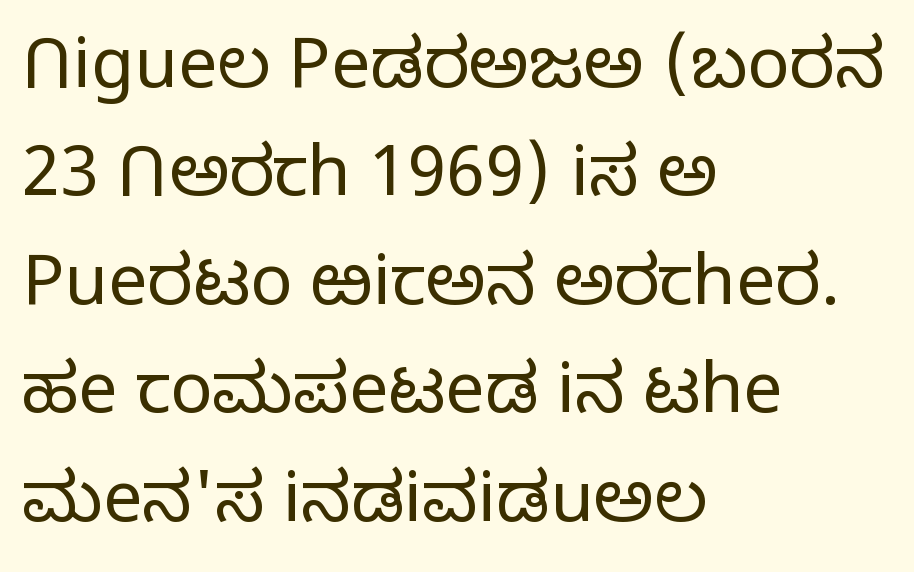
{"serif": "no", "italic": "no", "bold": "no", "weight": "light", "width": "normal", "stroke_contrast": "low", "x_height": "medium", "monospaced": "no", "underline": "no", "align": "left", "line_spacing": "normal", "line_spacing_ratio": 1.55, "letter_spacing": "normal", "letter_spacing_em": 0.0, "glyph_px": 70}
